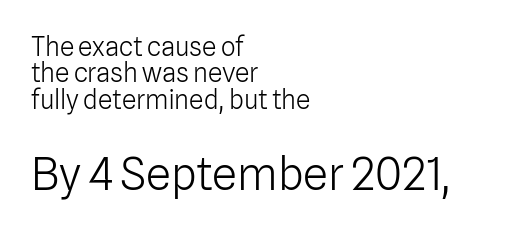
{"serif": "no", "italic": "no", "bold": "no", "weight": "light", "width": "normal", "stroke_contrast": "low", "x_height": "medium", "monospaced": "no", "underline": "no", "align": "left", "line_spacing": "tight", "line_spacing_ratio": 1.01, "letter_spacing": "normal", "letter_spacing_em": 0.0, "larger_block": "second", "size_ratio": 1.73, "glyph_px": 45}
